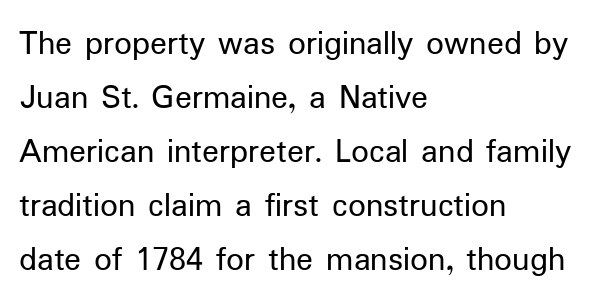
{"serif": "no", "italic": "no", "bold": "no", "weight": "regular", "width": "normal", "stroke_contrast": "low", "x_height": "medium", "monospaced": "no", "underline": "no", "align": "left", "line_spacing": "normal", "line_spacing_ratio": 1.54, "letter_spacing": "normal", "letter_spacing_em": 0.0, "glyph_px": 35}
